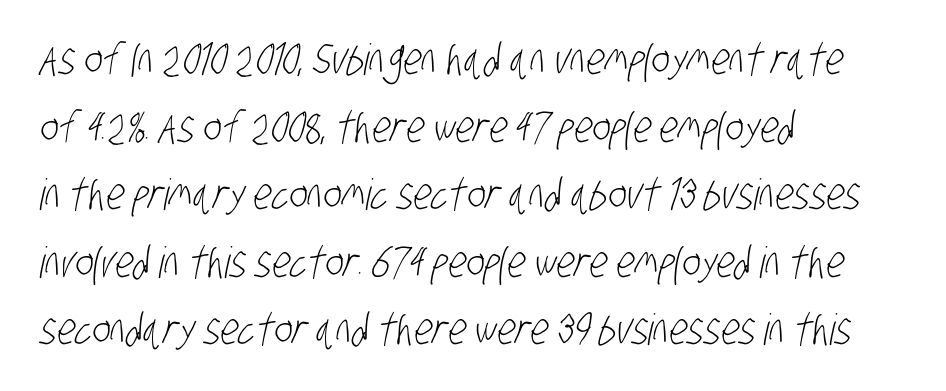
{"serif": "no", "bold": "no", "weight": "light", "width": "condensed", "stroke_contrast": "low", "x_height": "large", "monospaced": "no", "underline": "no", "align": "left", "line_spacing": "normal", "line_spacing_ratio": 1.57, "letter_spacing": "normal", "letter_spacing_em": 0.0, "glyph_px": 43}
